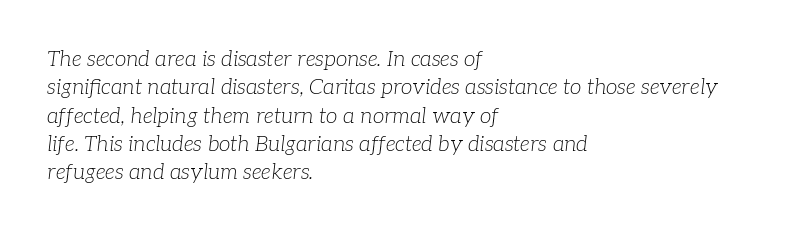
Q: Is the text bold? A: No.
Q: Is the text italic (slanted)? A: Yes, it leans right by about 7 degrees.
Q: Is the text underlined? A: No.
Q: How is the paragraph aligned? A: Left-aligned.
Q: Is the spacing between letters normal or unusually wide? A: Normal.
Q: Is the spacing between lines tight, normal or loose? A: Normal.
